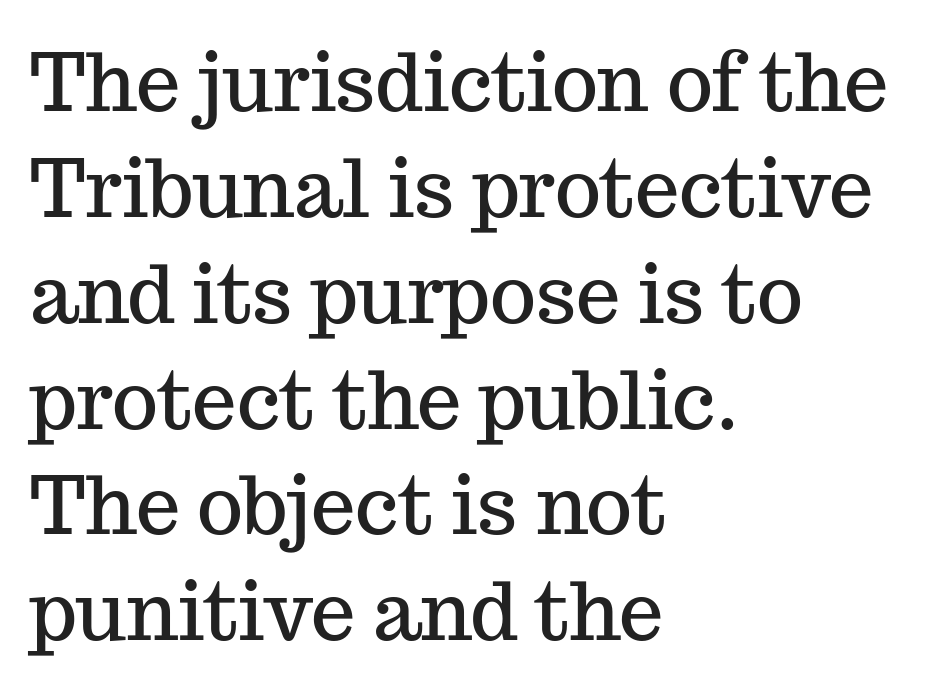
Honestly, the row spacing looks completely unremarkable. Serif or sans? Serif — the stroke terminals have little feet. The glyphs are unaccompanied by any horizontal stroke below them. Is the block centered? No — it sits flush against the left margin.
